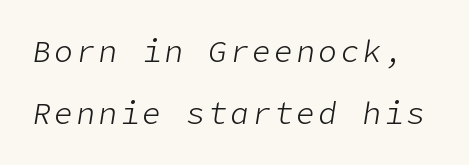
The image shows 31 px light type, italic (leaning right); set loose line spacing (2.01x), not underlined; low stroke contrast and a medium x-height.
